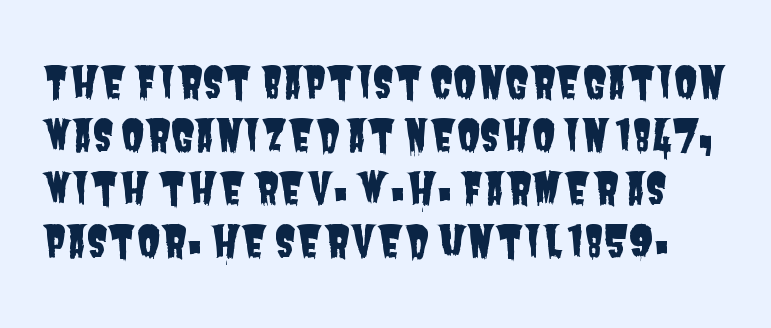
{"serif": "no", "width": "condensed", "stroke_contrast": "low", "x_height": "large", "monospaced": "no", "underline": "no", "line_spacing_ratio": 1.23, "letter_spacing": "normal", "letter_spacing_em": 0.0, "glyph_px": 43}
